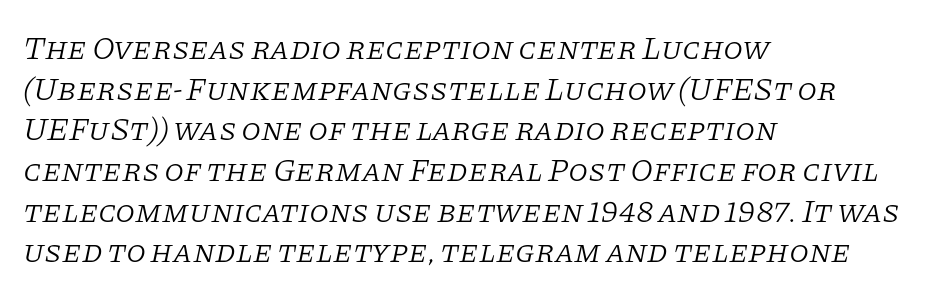
The ragged edge is on the right, which tells us the setting is flush left. Vertical spacing — default. Stroke thickness stays within the range of a standard reading face or lighter. Old-style or modern, the face here clearly has serifs. Characters are canted at an angle relative to the baseline's perpendicular.
